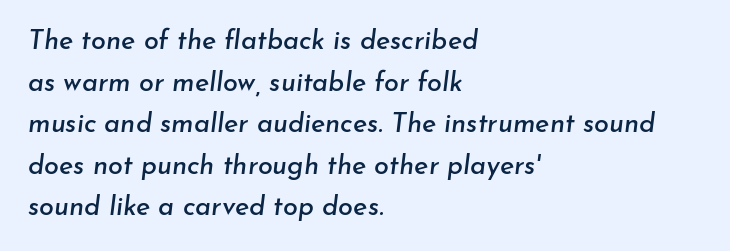
The image shows 27 px text type, italic (leaning right); set left-aligned, normal line spacing (1.54x), normal letter spacing, not underlined.
